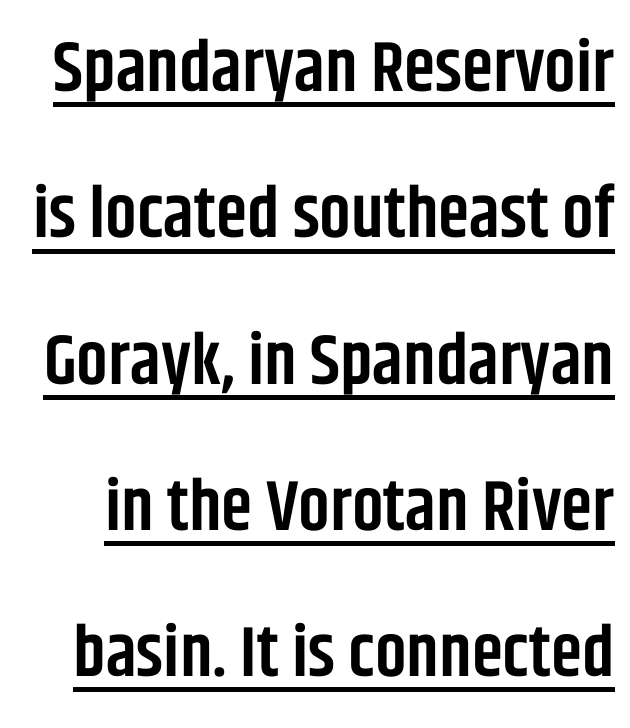
Q: Is the text bold? A: Semi-bold.
Q: Is the text italic (slanted)? A: No, it is upright.
Q: Is the typeface a serif or a sans-serif typeface? A: Sans-serif.
Q: Is the text underlined? A: Yes.
Q: Is the spacing between letters normal or unusually wide? A: Normal.
Q: Is the spacing between lines tight, normal or loose? A: Loose.
Q: Width (condensed, normal, or wide)? A: Condensed.
Q: Stroke contrast? A: Low.
Q: x-height? A: Large.
Q: Monospaced? A: No.
